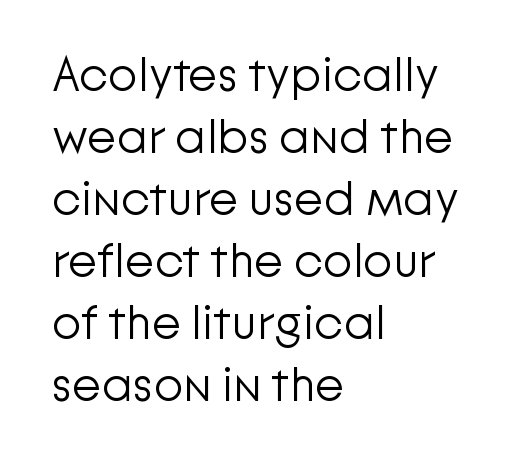
{"serif": "no", "italic": "no", "bold": "no", "weight": "light", "width": "normal", "stroke_contrast": "low", "x_height": "medium", "monospaced": "no", "underline": "no", "align": "left", "line_spacing": "normal", "line_spacing_ratio": 1.29, "letter_spacing": "normal", "letter_spacing_em": 0.0, "glyph_px": 48}
